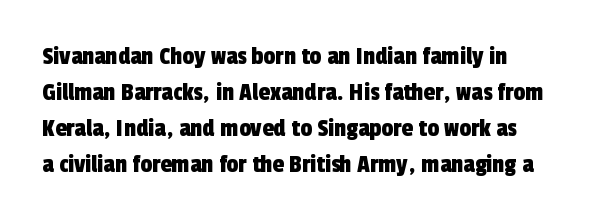
{"underline": "no", "align": "left", "line_spacing": "normal", "line_spacing_ratio": 1.38, "letter_spacing": "normal", "letter_spacing_em": 0.0, "glyph_px": 26}
